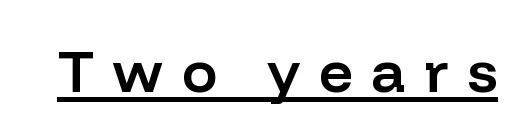
Weight: semibold (demi). Proportional: the letters do not fall into vertical columns. Font category for this specimen: sans-serif. Quick note: underline on. Someone cranked the tracking dial way up on this one.
